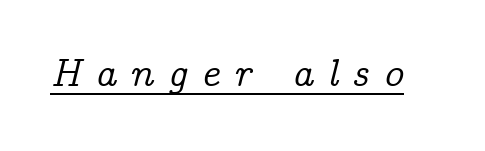
The image shows 39 px serif type, italic (leaning right); set unusually wide letter spacing (+0.35 em), underlined; low stroke contrast and a medium x-height.
